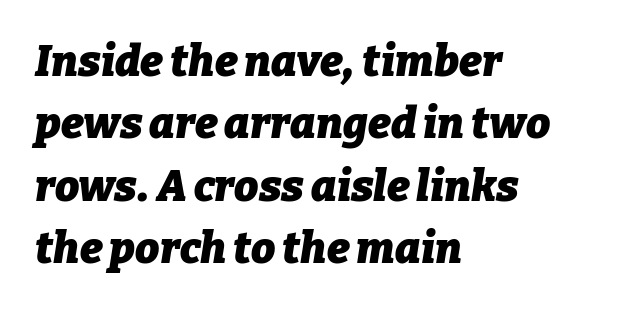
These lines sit exactly where default settings would place them. These lines are set flush left with a ragged right edge. Honestly, there is no underline to notice here at all. The rendering keeps characters at their native spacing. Proportional: the letters do not fall into vertical columns. The specimen reads as italic at a glance.
